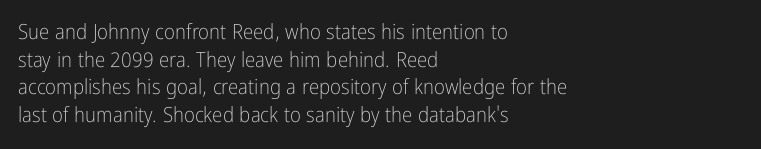
{"italic": "no", "bold": "no", "underline": "no", "align": "left", "line_spacing": "normal", "line_spacing_ratio": 1.31, "letter_spacing": "normal", "letter_spacing_em": 0.0, "glyph_px": 21}
